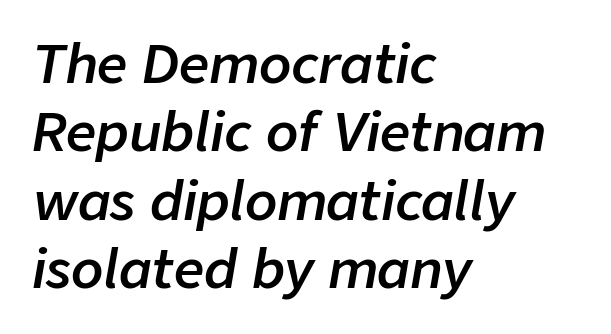
Q: Is the text bold? A: Semi-bold.
Q: Is the text italic (slanted)? A: Yes, it leans right by about 9 degrees.
Q: Is the text underlined? A: No.
Q: How is the paragraph aligned? A: Left-aligned.
Q: Is the spacing between letters normal or unusually wide? A: Normal.
Q: Is the spacing between lines tight, normal or loose? A: Normal.
Q: Width (condensed, normal, or wide)? A: Normal.
Q: Stroke contrast? A: Low.
Q: x-height? A: Medium.
Q: Monospaced? A: No.
